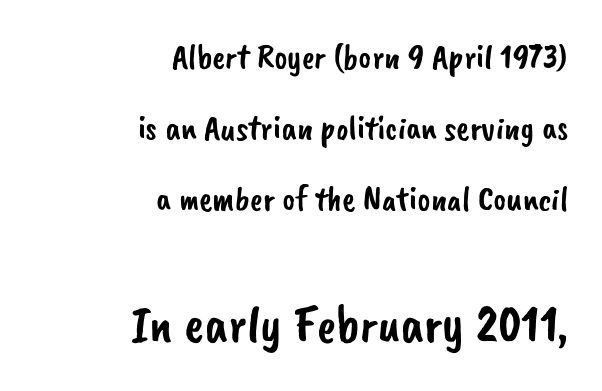
The image shows 53 px sans-serif type; set right-aligned, loose line spacing (2.03x), normal letter spacing, not underlined; the second (bottom) block is 1.51x larger; low stroke contrast and a small x-height.
